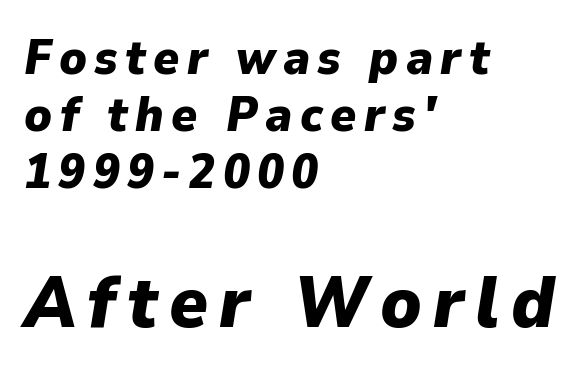
What weight is shown? A full bold with thick strokes. This sample has the flowing, uneven cadence of proportional lettering. A clean baseline with only descenders dipping below it. This sample uses an oblique cut, with every glyph tilted off the vertical. Type size steps up from the first block to the second.
